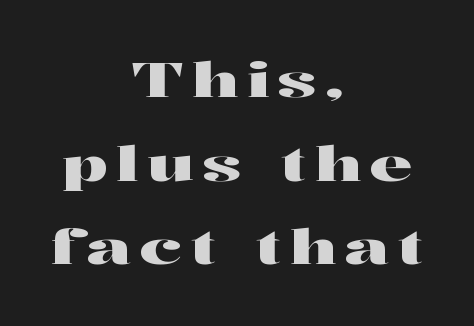
Unlike italic type, these characters show no tilt at all. To sum up the face: it has serifs. The rendering positions every line midway between the sides. Descenders are the only things crossing below the line. You could not count columns in this text — the font is proportionally spaced.
